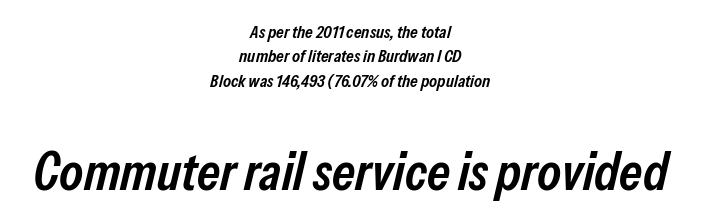
Q: Is the text bold? A: Semi-bold.
Q: Is the text italic (slanted)? A: Yes, it leans right by about 13 degrees.
Q: Is the text underlined? A: No.
Q: How is the paragraph aligned? A: Centered.
Q: Is the spacing between letters normal or unusually wide? A: Normal.
Q: Is the spacing between lines tight, normal or loose? A: Normal.
Q: Which block of text is set in a larger size, the first (top) or the second (bottom)? A: The second (bottom) one.
Q: Width (condensed, normal, or wide)? A: Condensed.
Q: Stroke contrast? A: Low.
Q: x-height? A: Medium.
Q: Monospaced? A: No.
